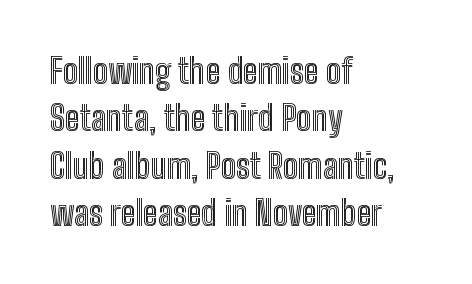
A typesetter would call this zero additional tracking. Words float on clear page, feet unadorned. Where is the straight margin? On the left. Do the letters lean? They stand straight. You could not count columns in this text — the font is proportionally spaced.
